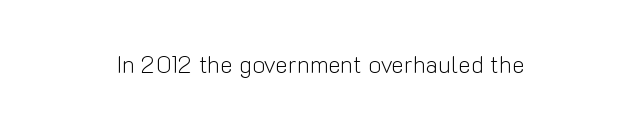
Q: Is the text bold? A: No.
Q: Is the text italic (slanted)? A: No, it is upright.
Q: Is the text underlined? A: No.
Q: How is the paragraph aligned? A: Centered.
Q: Is the spacing between letters normal or unusually wide? A: Normal.
